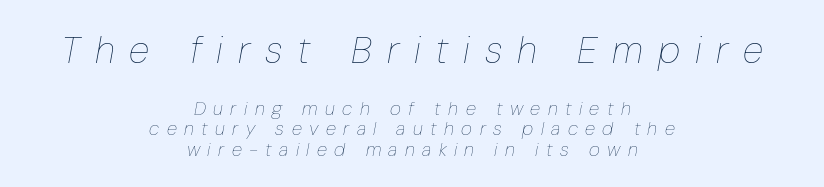
{"italic": "yes", "lean": "right", "slant_degrees": 10, "bold": "no", "weight": "thin", "width": "condensed", "stroke_contrast": "low", "x_height": "medium", "monospaced": "no", "underline": "no", "align": "center", "line_spacing": "tight", "line_spacing_ratio": 1.07, "letter_spacing": "wide", "letter_spacing_em": 0.39, "larger_block": "first", "size_ratio": 2.0, "glyph_px": 38}
